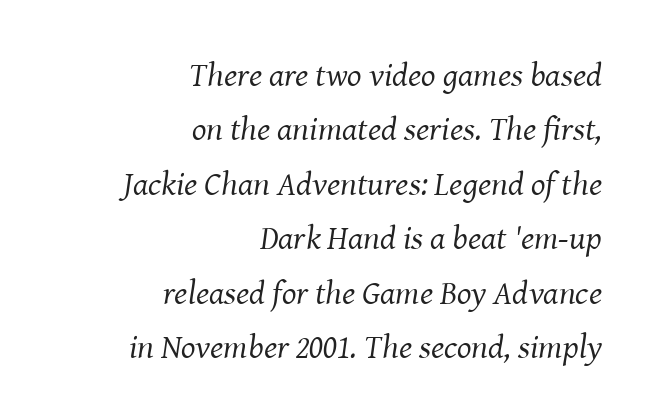
Q: Is the text bold? A: No.
Q: Is the text italic (slanted)? A: Yes, it leans right by about 8 degrees.
Q: Is the typeface a serif or a sans-serif typeface? A: Serif.
Q: Is the text underlined? A: No.
Q: How is the paragraph aligned? A: Right-aligned.
Q: Is the spacing between letters normal or unusually wide? A: Normal.
Q: Is the spacing between lines tight, normal or loose? A: Normal.
Q: Width (condensed, normal, or wide)? A: Normal.
Q: Stroke contrast? A: Medium.
Q: x-height? A: Medium.
Q: Monospaced? A: No.
